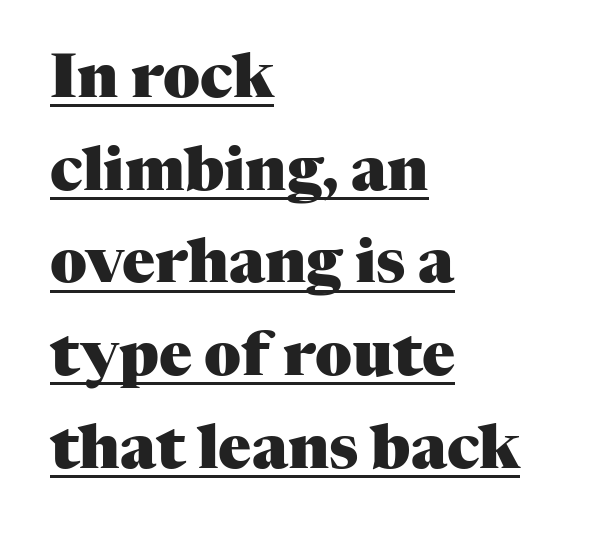
{"serif": "yes", "italic": "no", "bold": "yes", "weight": "heavy", "width": "normal", "stroke_contrast": "medium", "x_height": "medium", "monospaced": "no", "underline": "yes", "align": "left", "line_spacing": "normal", "line_spacing_ratio": 1.52, "letter_spacing": "normal", "letter_spacing_em": 0.0, "glyph_px": 61}
